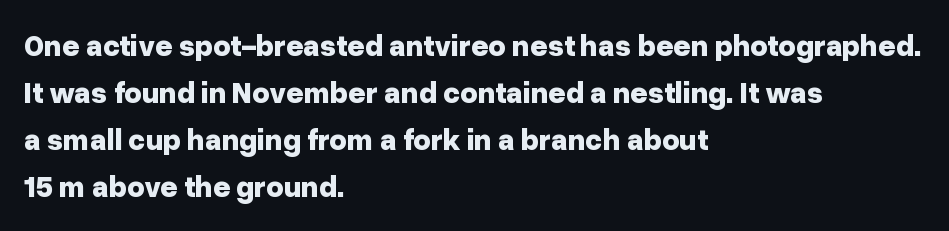
The image shows 30 px bold sans-serif type, upright; set left-aligned, normal line spacing (1.57x), normal letter spacing, not underlined; low stroke contrast and a medium x-height.
